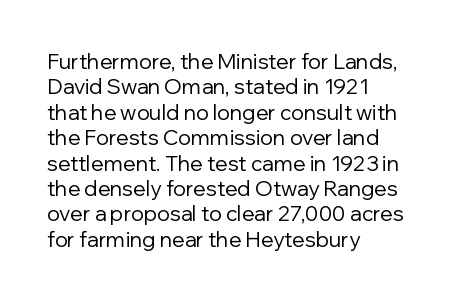
Q: Is the text bold? A: No.
Q: Is the text italic (slanted)? A: No, it is upright.
Q: Is the text underlined? A: No.
Q: How is the paragraph aligned? A: Left-aligned.
Q: Is the spacing between letters normal or unusually wide? A: Normal.
